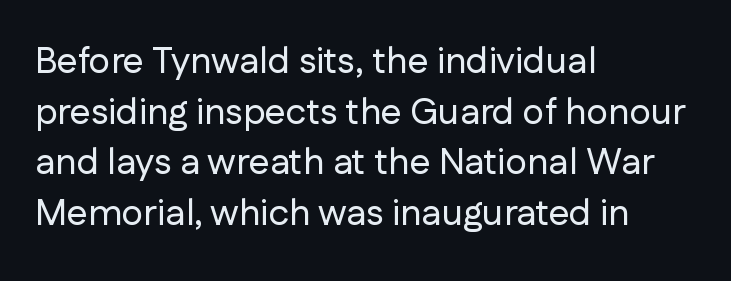
Descender tails drop into unmarked territory. If you drew a ruler down the left edge, every line would touch it. You could not count columns in this text — the font is proportionally spaced. The letters stand upright; this is a roman face.
